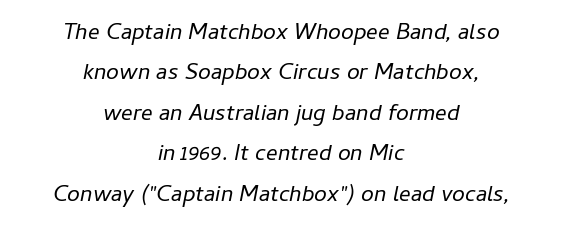
The image shows 23 px text type, italic (leaning right); set centered, line spacing 1.76x, normal letter spacing, not underlined.
